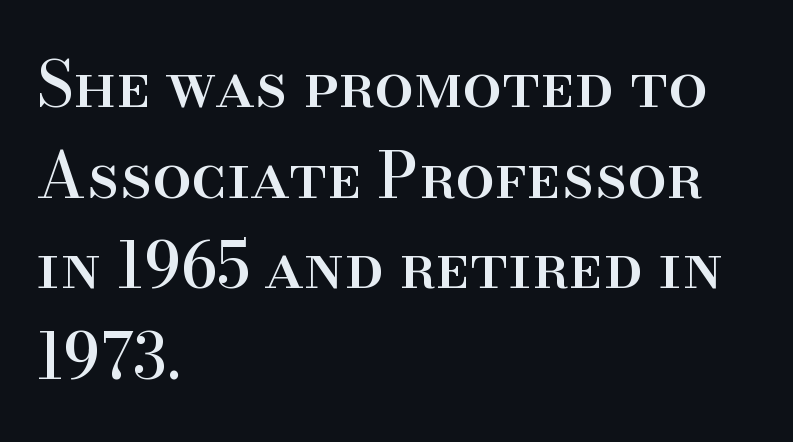
Q: Is the text italic (slanted)? A: No, it is upright.
Q: Is the typeface a serif or a sans-serif typeface? A: Serif.
Q: Is the text underlined? A: No.
Q: How is the paragraph aligned? A: Left-aligned.
Q: Is the spacing between letters normal or unusually wide? A: Normal.
Q: Is the spacing between lines tight, normal or loose? A: Normal.
Q: Width (condensed, normal, or wide)? A: Normal.
Q: Stroke contrast? A: High.
Q: x-height? A: Small.
Q: Monospaced? A: No.
